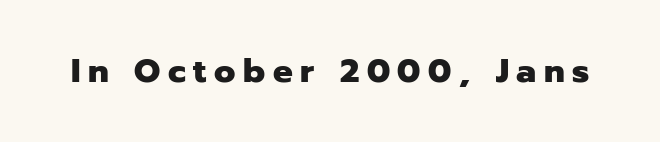
Q: Is the text bold? A: Yes.
Q: Is the text italic (slanted)? A: No, it is upright.
Q: Is the typeface a serif or a sans-serif typeface? A: Sans-serif.
Q: Is the text underlined? A: No.
Q: Is the spacing between letters normal or unusually wide? A: Unusually wide.
Q: Width (condensed, normal, or wide)? A: Normal.
Q: Stroke contrast? A: Low.
Q: x-height? A: Medium.
Q: Monospaced? A: No.
